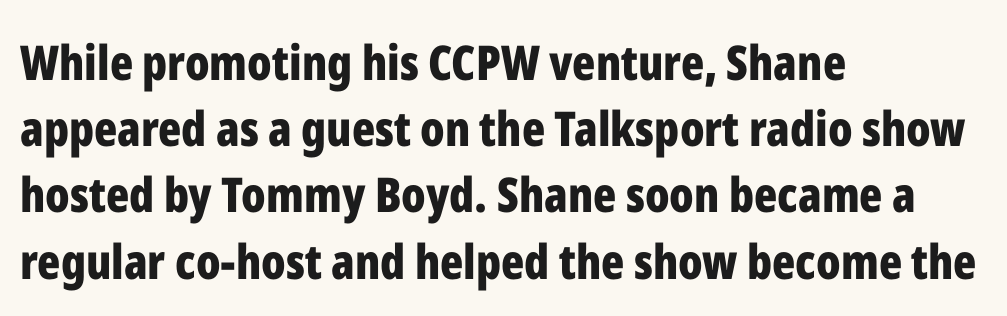
Q: Is the text bold? A: Yes.
Q: Is the text italic (slanted)? A: No, it is upright.
Q: Is the typeface a serif or a sans-serif typeface? A: Sans-serif.
Q: Is the text underlined? A: No.
Q: How is the paragraph aligned? A: Left-aligned.
Q: Is the spacing between letters normal or unusually wide? A: Normal.
Q: Is the spacing between lines tight, normal or loose? A: Normal.
Q: Width (condensed, normal, or wide)? A: Condensed.
Q: Stroke contrast? A: Low.
Q: x-height? A: Medium.
Q: Monospaced? A: No.
